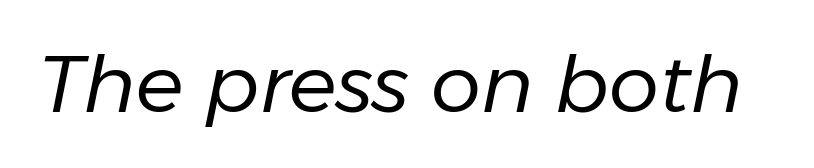
The image shows 80 px regular-weight type, italic (leaning right); set normal letter spacing, not underlined; low stroke contrast and a medium x-height.
